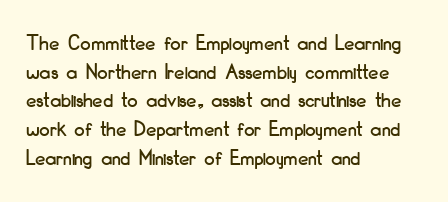
{"italic": "no", "underline": "no", "align": "left", "line_spacing": "normal", "line_spacing_ratio": 1.25, "letter_spacing": "normal", "letter_spacing_em": 0.0, "glyph_px": 23}
